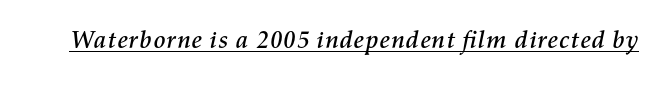
Q: Is the text italic (slanted)? A: Yes, it leans right by about 11 degrees.
Q: Is the text underlined? A: Yes.
Q: Is the spacing between letters normal or unusually wide? A: Normal.
